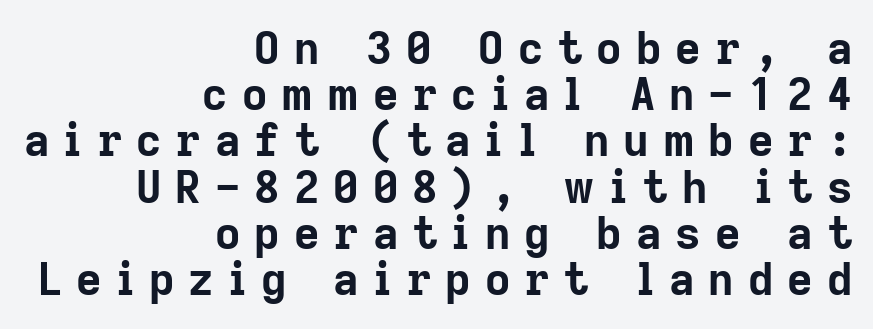
Q: Is the text bold? A: Yes.
Q: Is the text italic (slanted)? A: No, it is upright.
Q: Is the typeface a serif or a sans-serif typeface? A: Sans-serif.
Q: Is the text underlined? A: No.
Q: How is the paragraph aligned? A: Right-aligned.
Q: Is the spacing between letters normal or unusually wide? A: Unusually wide.
Q: Is the spacing between lines tight, normal or loose? A: Tight.
Q: Width (condensed, normal, or wide)? A: Normal.
Q: Stroke contrast? A: Low.
Q: x-height? A: Medium.
Q: Monospaced? A: No.
